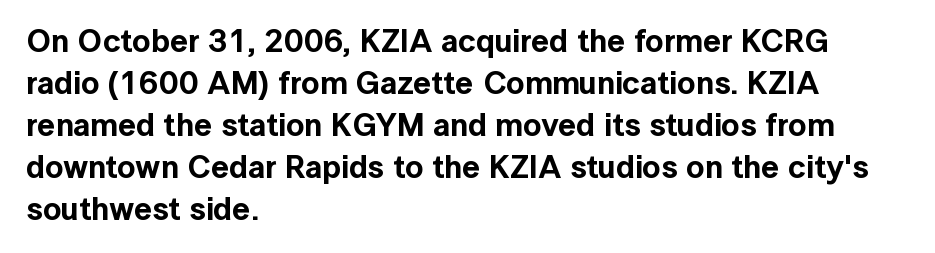
Q: Is the text italic (slanted)? A: No, it is upright.
Q: Is the typeface a serif or a sans-serif typeface? A: Sans-serif.
Q: Is the text underlined? A: No.
Q: How is the paragraph aligned? A: Left-aligned.
Q: Is the spacing between letters normal or unusually wide? A: Normal.
Q: Is the spacing between lines tight, normal or loose? A: Normal.
Q: Width (condensed, normal, or wide)? A: Normal.
Q: x-height? A: Medium.
Q: Monospaced? A: No.
